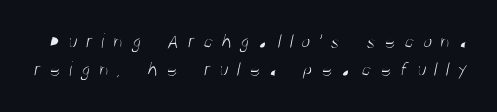
Leading: standard. The face looks like a standard text weight, possibly lighter. Each row of text sits above clean, open space. Glyph-to-glyph distance is far greater than everyday printed text.
